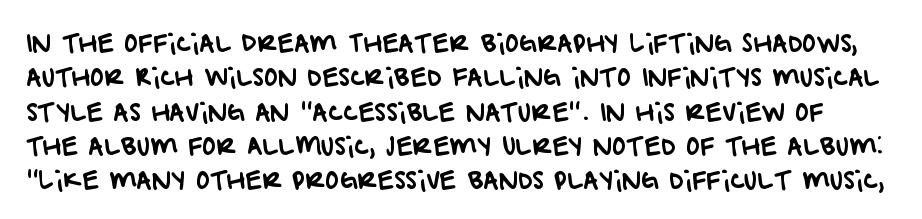
{"underline": "no", "line_spacing": "normal", "line_spacing_ratio": 1.43, "letter_spacing": "normal", "letter_spacing_em": 0.0, "glyph_px": 24}
